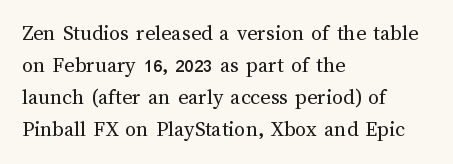
{"italic": "no", "bold": "no", "underline": "no", "align": "left", "line_spacing": "normal", "line_spacing_ratio": 1.46, "letter_spacing": "normal", "letter_spacing_em": 0.0, "glyph_px": 22}
